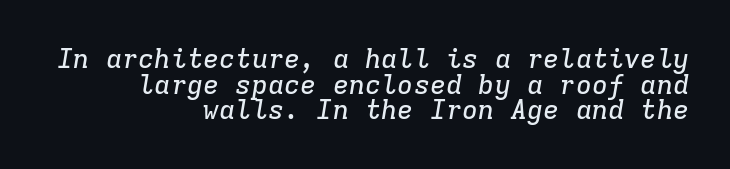
Q: Is the text italic (slanted)? A: Yes, it leans right by about 9 degrees.
Q: Is the text underlined? A: No.
Q: How is the paragraph aligned? A: Right-aligned.
Q: Is the spacing between letters normal or unusually wide? A: Normal.
Q: Is the spacing between lines tight, normal or loose? A: Tight.
